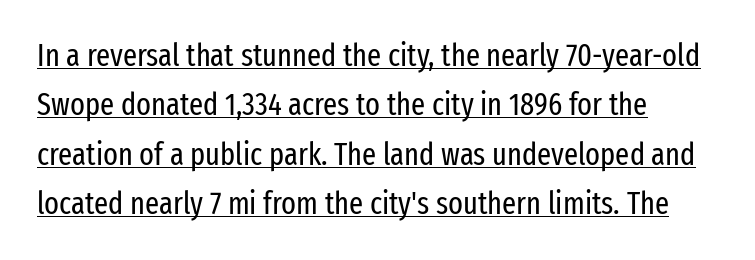
{"serif": "no", "italic": "no", "bold": "no", "weight": "regular", "width": "condensed", "stroke_contrast": "low", "x_height": "medium", "monospaced": "no", "underline": "yes", "align": "left", "line_spacing": "normal", "line_spacing_ratio": 1.59, "letter_spacing": "normal", "letter_spacing_em": 0.0, "glyph_px": 31}
